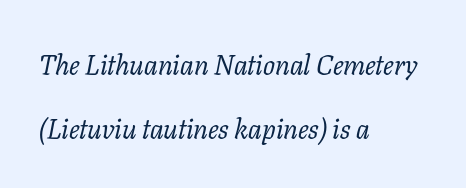
Q: Is the text bold? A: No.
Q: Is the text italic (slanted)? A: Yes, it leans right by about 11 degrees.
Q: Is the typeface a serif or a sans-serif typeface? A: Serif.
Q: Is the text underlined? A: No.
Q: How is the paragraph aligned? A: Left-aligned.
Q: Is the spacing between letters normal or unusually wide? A: Normal.
Q: Is the spacing between lines tight, normal or loose? A: Loose.
Q: Width (condensed, normal, or wide)? A: Normal.
Q: Stroke contrast? A: Low.
Q: x-height? A: Medium.
Q: Monospaced? A: No.
